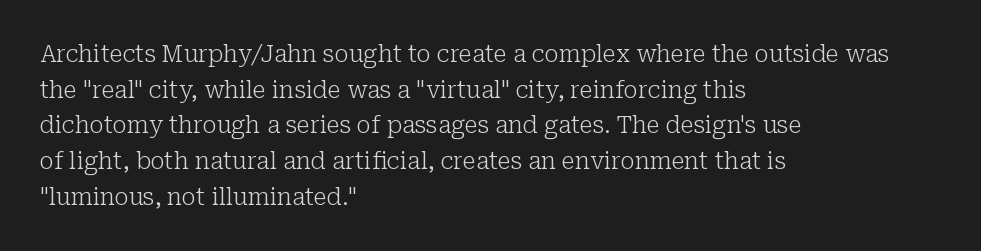
Q: Is the text bold? A: No.
Q: Is the text italic (slanted)? A: No, it is upright.
Q: Is the text underlined? A: No.
Q: How is the paragraph aligned? A: Left-aligned.
Q: Is the spacing between letters normal or unusually wide? A: Normal.
Q: Is the spacing between lines tight, normal or loose? A: Normal.
